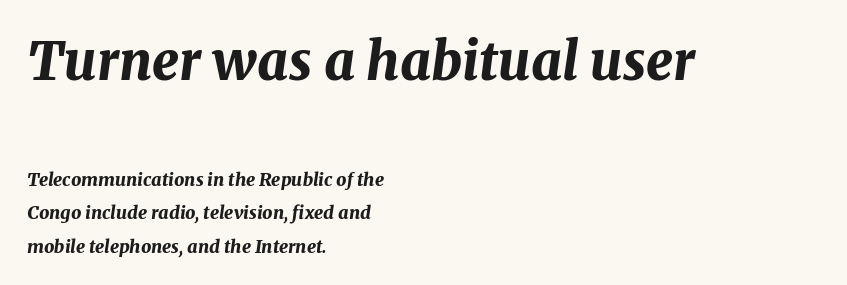
The image shows 53 px bold type, italic (leaning right); set left-aligned, line spacing 1.86x, normal letter spacing, not underlined; the first (top) block is 2.94x larger; medium stroke contrast and a medium x-height.
